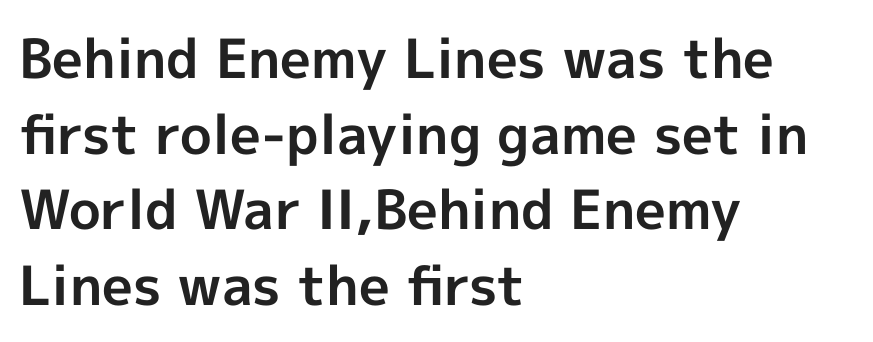
Notice how descenders clear the ascenders below comfortably — that's standard leading. You'd pick this weight for a headline — it's a proper bold. You could not count columns in this text — the font is proportionally spaced. This is the regular roman posture of the typeface. All the whitespace from short lines collects on the right.
